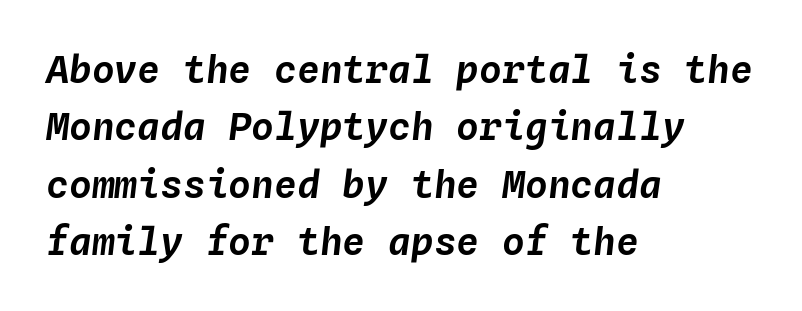
Think of a typewriter: that constant character pitch is what you see here. The face used here has a pronounced slope to its letters. The rendering keeps characters at their native spacing. The strip under each line holds only bare page. This sample is left-justified, so line endings fall wherever the words run out. The leading is moderate, giving the passage an even texture.
